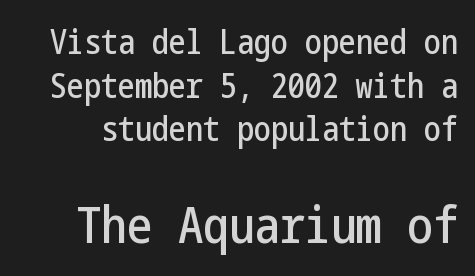
The passage shown stacks its lines at a standard gap. Tracking here is standard; glyphs follow each other at the usual distance. Only glyphs here, with clear space below each row. Posture: upright roman.
